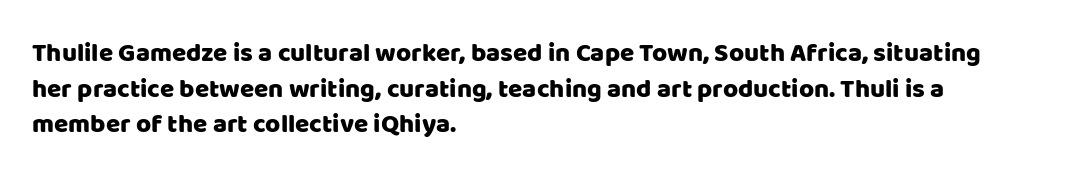
Q: Is the text italic (slanted)? A: No, it is upright.
Q: Is the text underlined? A: No.
Q: How is the paragraph aligned? A: Left-aligned.
Q: Is the spacing between letters normal or unusually wide? A: Normal.
Q: Is the spacing between lines tight, normal or loose? A: Normal.
